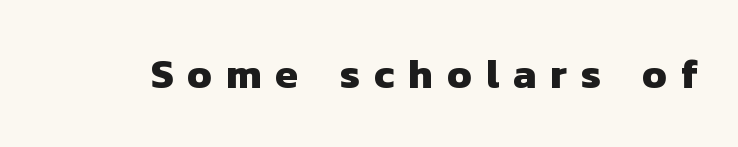
Q: Is the text bold? A: Yes.
Q: Is the typeface a serif or a sans-serif typeface? A: Sans-serif.
Q: Is the text underlined? A: No.
Q: Is the spacing between letters normal or unusually wide? A: Unusually wide.
Q: Width (condensed, normal, or wide)? A: Normal.
Q: Stroke contrast? A: Low.
Q: x-height? A: Medium.
Q: Monospaced? A: No.
